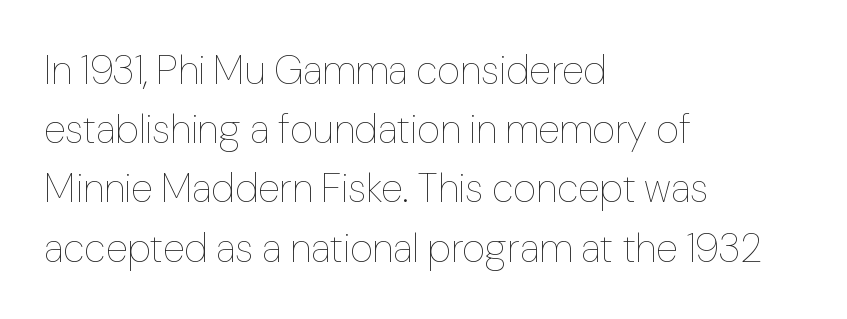
{"italic": "no", "bold": "no", "weight": "thin", "width": "normal", "stroke_contrast": "low", "x_height": "medium", "monospaced": "no", "underline": "no", "align": "left", "line_spacing": "normal", "line_spacing_ratio": 1.48, "letter_spacing": "normal", "letter_spacing_em": 0.0, "glyph_px": 40}
